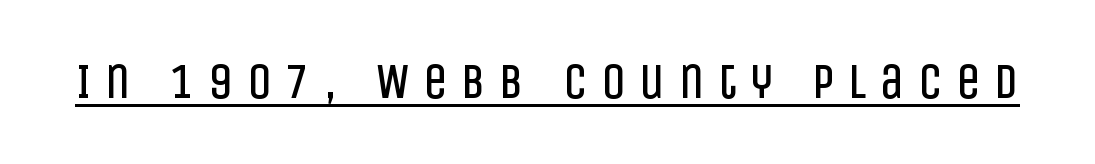
What decoration does the sample have? An underline. Do the characters align in a grid? No, the font is proportional. No feet cap the strokes, marking this as sans-serif type. When letters stand straight like this, we call the style roman or upright. The gaps between neighbouring characters are conspicuously large. Weight: regular or lighter.
